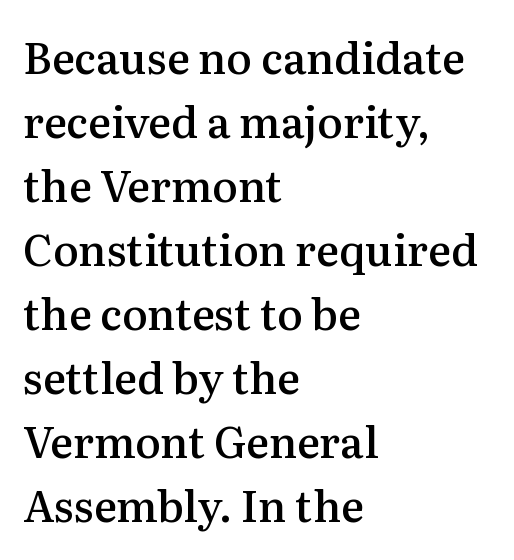
The image shows 43 px semibold serif type, upright; set left-aligned, normal line spacing (1.49x), normal letter spacing, not underlined; medium stroke contrast and a medium x-height.
